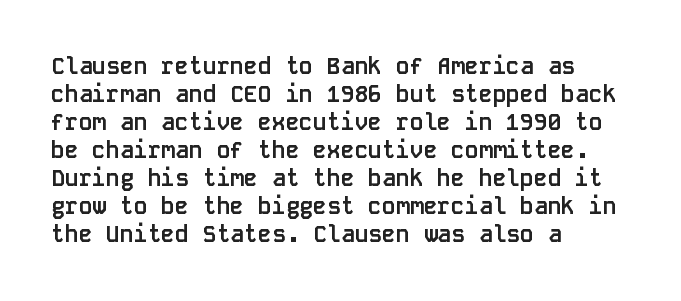
Q: Is the text bold? A: Yes.
Q: Is the text italic (slanted)? A: No, it is upright.
Q: Is the text underlined? A: No.
Q: How is the paragraph aligned? A: Left-aligned.
Q: Is the spacing between letters normal or unusually wide? A: Normal.
